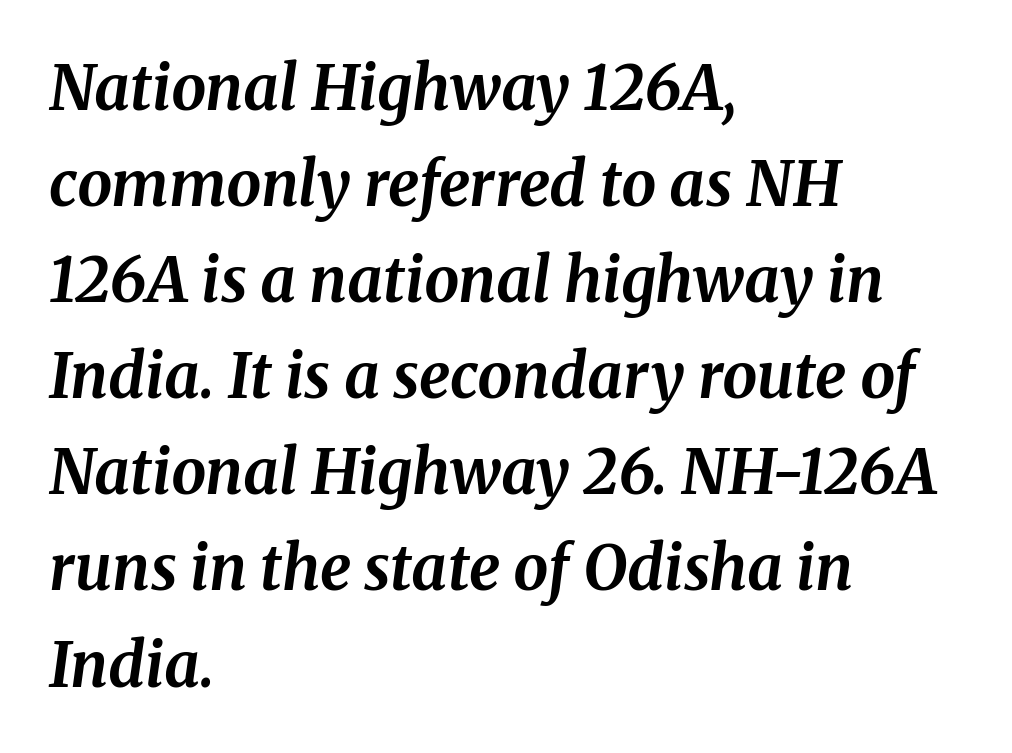
{"serif": "yes", "italic": "yes", "lean": "right", "slant_degrees": 8, "bold": "yes", "weight": "bold", "width": "normal", "stroke_contrast": "medium", "x_height": "medium", "monospaced": "no", "underline": "no", "align": "left", "line_spacing": "normal", "line_spacing_ratio": 1.55, "letter_spacing": "normal", "letter_spacing_em": 0.0, "glyph_px": 62}
